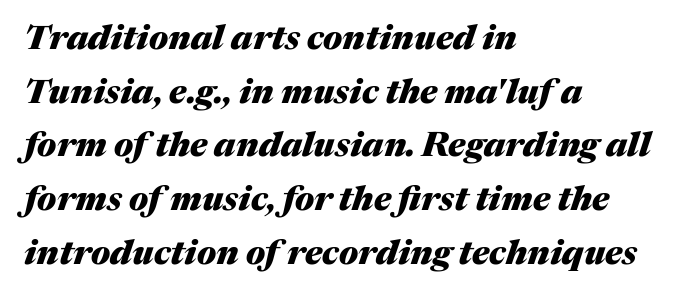
The tracking reads as untouched default to a designer's eye. Vertical spacing — default. Think of a printed novel: that variable character pitch is what you see here. Designer's note — italics engaged. The typesetter chose a ragged-right arrangement here. The strokes are fattened all the way to bold.
